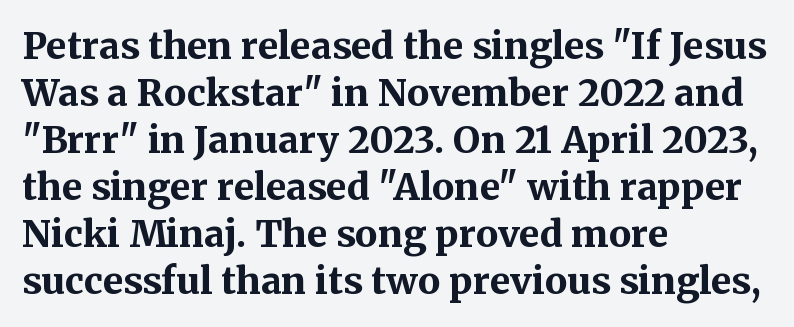
Q: Is the text bold? A: Yes.
Q: Is the text italic (slanted)? A: No, it is upright.
Q: Is the typeface a serif or a sans-serif typeface? A: Serif.
Q: Is the text underlined? A: No.
Q: How is the paragraph aligned? A: Left-aligned.
Q: Is the spacing between letters normal or unusually wide? A: Normal.
Q: Is the spacing between lines tight, normal or loose? A: Normal.
Q: Width (condensed, normal, or wide)? A: Normal.
Q: Stroke contrast? A: Medium.
Q: x-height? A: Medium.
Q: Monospaced? A: No.
